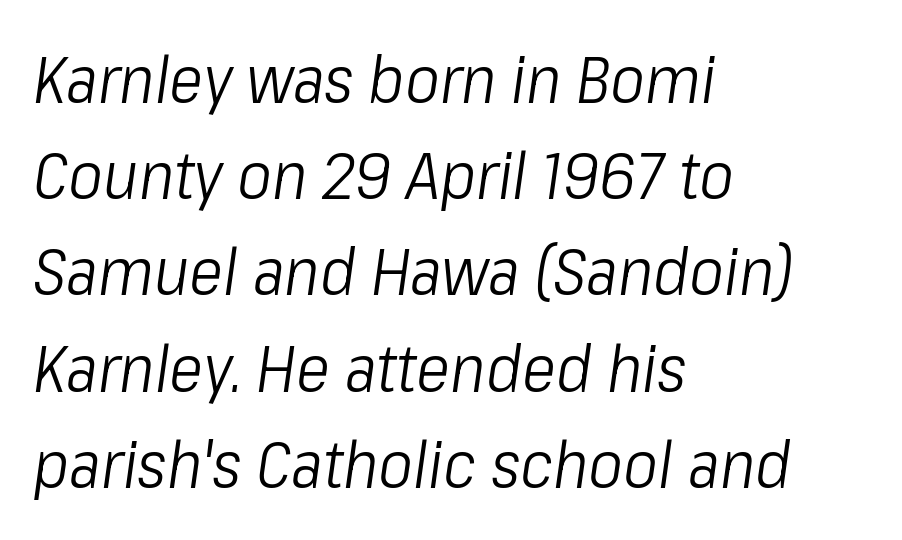
Q: Is the text bold? A: No.
Q: Is the text italic (slanted)? A: Yes, it leans right by about 8 degrees.
Q: Is the text underlined? A: No.
Q: How is the paragraph aligned? A: Left-aligned.
Q: Is the spacing between letters normal or unusually wide? A: Normal.
Q: Is the spacing between lines tight, normal or loose? A: Normal.
Q: Width (condensed, normal, or wide)? A: Condensed.
Q: Stroke contrast? A: Low.
Q: x-height? A: Medium.
Q: Monospaced? A: No.
